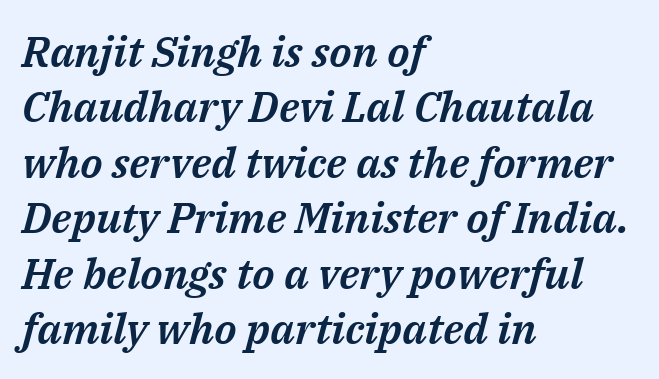
Q: Is the text italic (slanted)? A: Yes, it leans right by about 14 degrees.
Q: Is the text underlined? A: No.
Q: How is the paragraph aligned? A: Left-aligned.
Q: Is the spacing between letters normal or unusually wide? A: Normal.
Q: Is the spacing between lines tight, normal or loose? A: Normal.
Q: Width (condensed, normal, or wide)? A: Normal.
Q: Stroke contrast? A: Medium.
Q: x-height? A: Medium.
Q: Monospaced? A: No.
